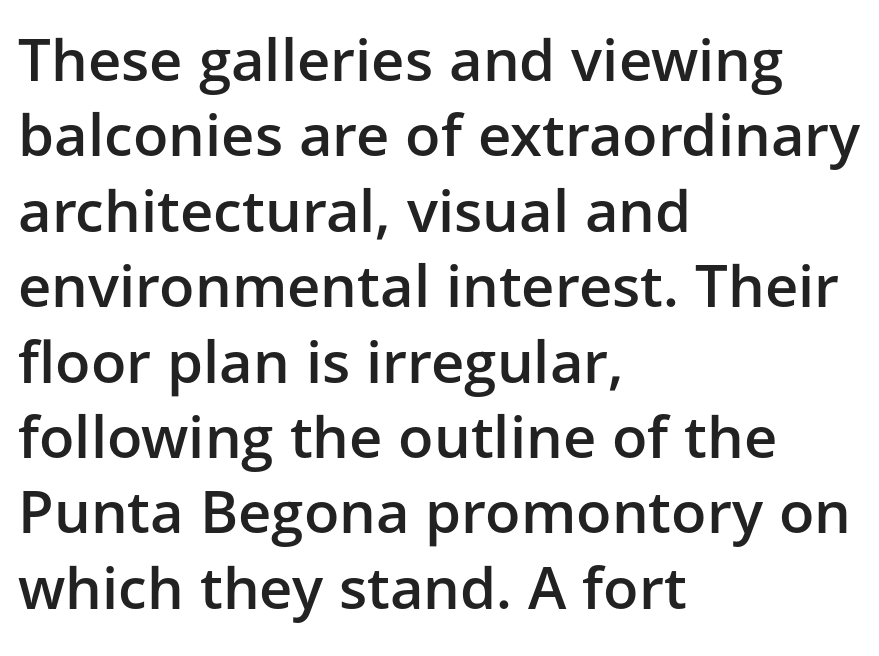
{"serif": "no", "italic": "no", "bold": "semi", "weight": "semibold", "width": "normal", "stroke_contrast": "low", "x_height": "medium", "monospaced": "no", "underline": "no", "align": "left", "line_spacing": "normal", "line_spacing_ratio": 1.3, "letter_spacing": "normal", "letter_spacing_em": 0.0, "glyph_px": 58}
